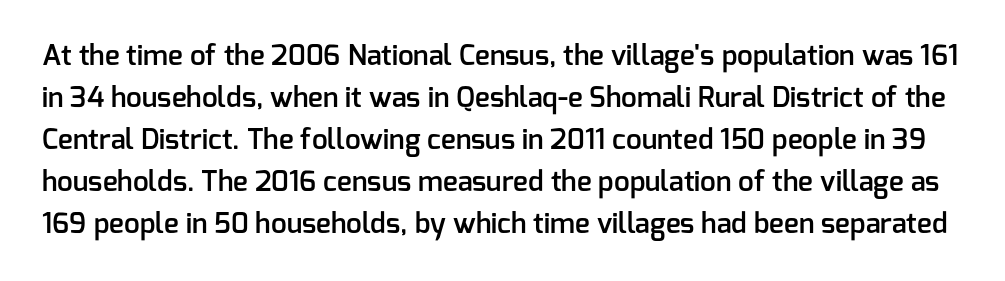
{"serif": "no", "italic": "no", "bold": "semi", "weight": "semibold", "width": "normal", "stroke_contrast": "low", "x_height": "medium", "monospaced": "no", "underline": "no", "line_spacing": "normal", "line_spacing_ratio": 1.5, "letter_spacing": "normal", "letter_spacing_em": 0.0, "glyph_px": 28}
